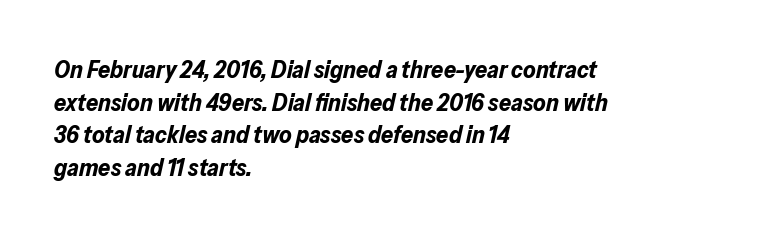
{"italic": "yes", "lean": "right", "slant_degrees": 13, "bold": "yes", "underline": "no", "align": "left", "line_spacing": "normal", "line_spacing_ratio": 1.36, "letter_spacing": "normal", "letter_spacing_em": 0.0, "glyph_px": 24}
